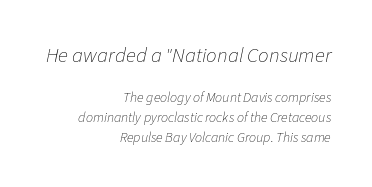
The image shows 21 px text type, italic (leaning right); set right-aligned, normal line spacing (1.43x), normal letter spacing, not underlined; the first (top) block is 1.5x larger.
